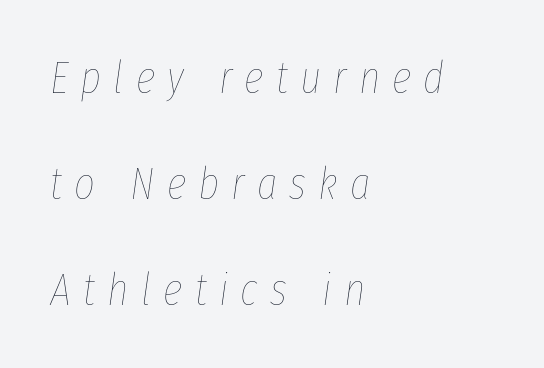
Q: Is the text bold? A: No.
Q: Is the text italic (slanted)? A: Yes, it leans right by about 8 degrees.
Q: Is the text underlined? A: No.
Q: How is the paragraph aligned? A: Left-aligned.
Q: Is the spacing between letters normal or unusually wide? A: Unusually wide.
Q: Is the spacing between lines tight, normal or loose? A: Loose.
Q: Width (condensed, normal, or wide)? A: Condensed.
Q: Stroke contrast? A: Low.
Q: x-height? A: Medium.
Q: Monospaced? A: No.
